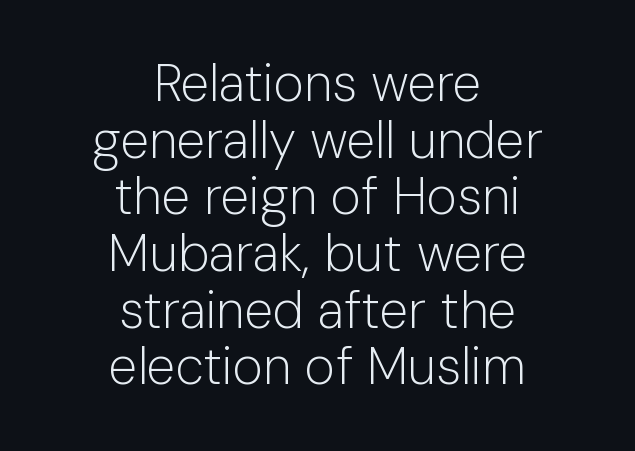
This rendering leaves character spacing at its baseline value. The weight would be labelled regular, book, light, or lighter still. Where is the straight margin? There isn't one; the lines are centered. No feet cap the strokes, marking this as sans-serif type. The glyphs are unaccompanied by any horizontal stroke below them.
